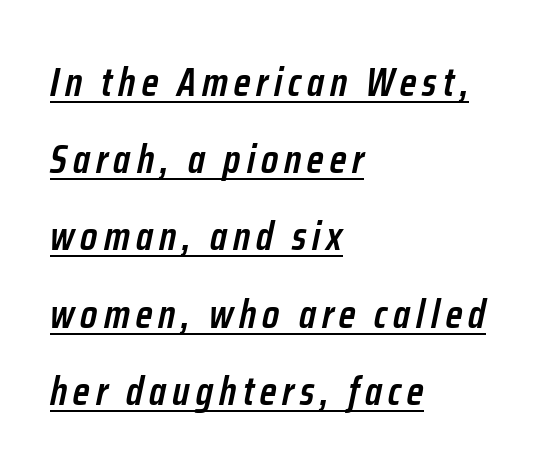
The image shows 40 px semibold, condensed type, italic (leaning right); set left-aligned, loose line spacing (1.93x), underlined; low stroke contrast and a medium x-height.
